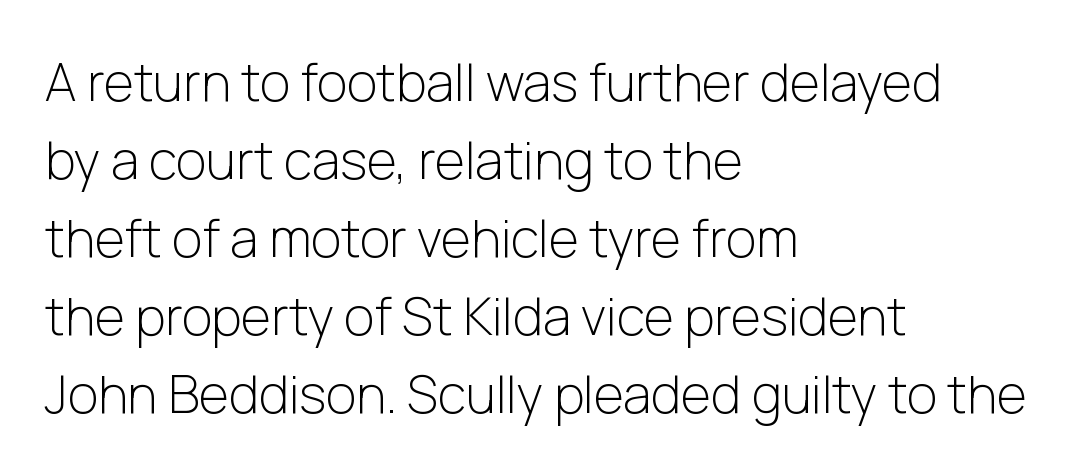
These glyphs show unthickened strokes, regular width or finer. This sample uses an upright cut, with every glyph sitting square on the baseline. Here the glyphs are tracked normally, forming tight word shapes. Do the characters align in a grid? No, the font is proportional. No feet cap the strokes, marking this as sans-serif type.
